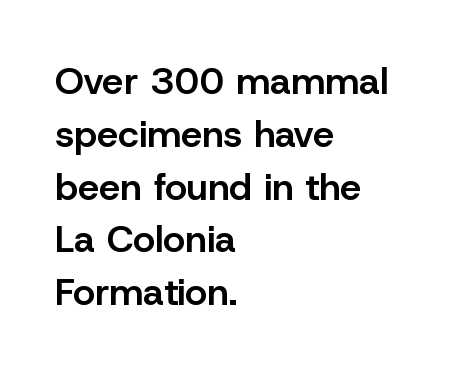
Here the designer chose a conventional face with non-uniform glyph widths. Interline gaps are of average width in this sample. Check under the words: just untouched page. Typeset ragged right — the left edge is the straight one. Observe the ordinary spacing: letters are neighbours, not strangers.
